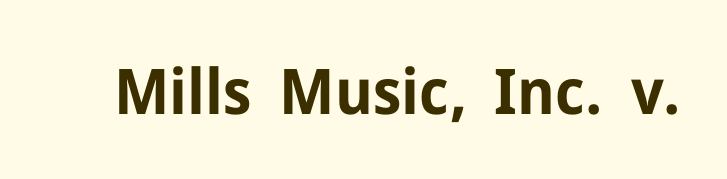
Q: Is the text bold? A: Yes.
Q: Is the text italic (slanted)? A: No, it is upright.
Q: Is the typeface a serif or a sans-serif typeface? A: Sans-serif.
Q: Is the text underlined? A: No.
Q: Is the spacing between letters normal or unusually wide? A: Normal.
Q: Width (condensed, normal, or wide)? A: Normal.
Q: Stroke contrast? A: Low.
Q: x-height? A: Medium.
Q: Monospaced? A: No.
